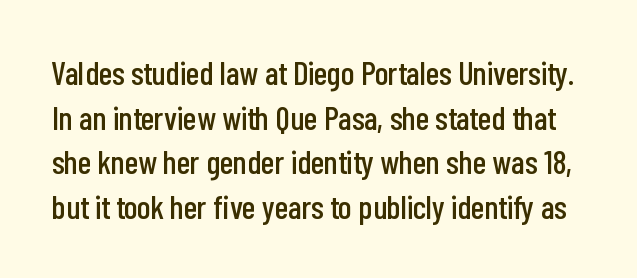
{"serif": "no", "italic": "no", "width": "condensed", "stroke_contrast": "low", "x_height": "medium", "monospaced": "no", "underline": "no", "line_spacing": "normal", "line_spacing_ratio": 1.35, "letter_spacing": "normal", "letter_spacing_em": 0.0, "glyph_px": 33}
